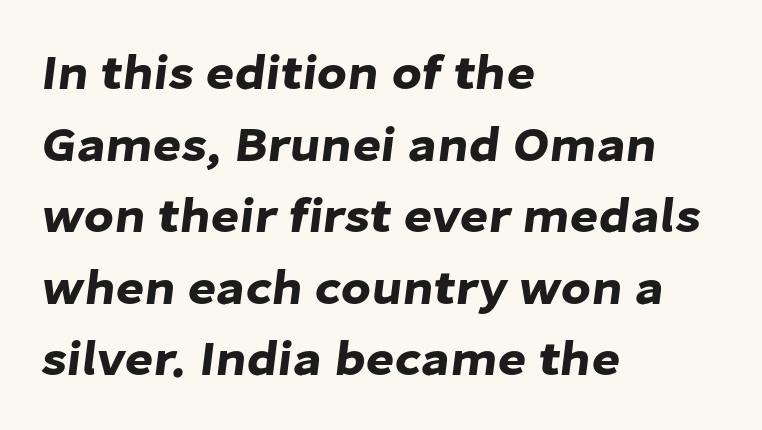
The image shows 49 px sans-serif type; set left-aligned, normal line spacing (1.46x), normal letter spacing, not underlined; low stroke contrast and a medium x-height.
